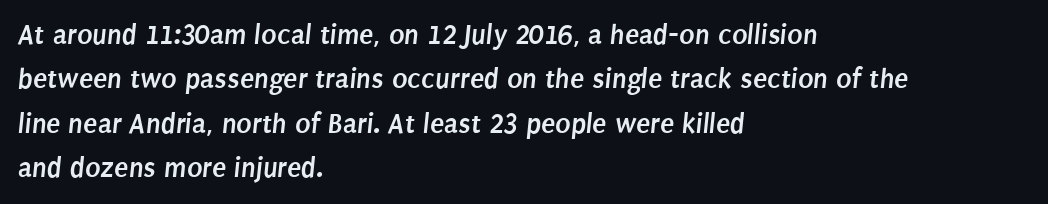
Note the varied advance widths — an 'i' is clearly narrower than an 'm'. This block has exactly the height ordinary leading produces. The characters display no serif detailing; their extremities are plain. Teacher's note: observe the even left margin — that is flush-left alignment.
